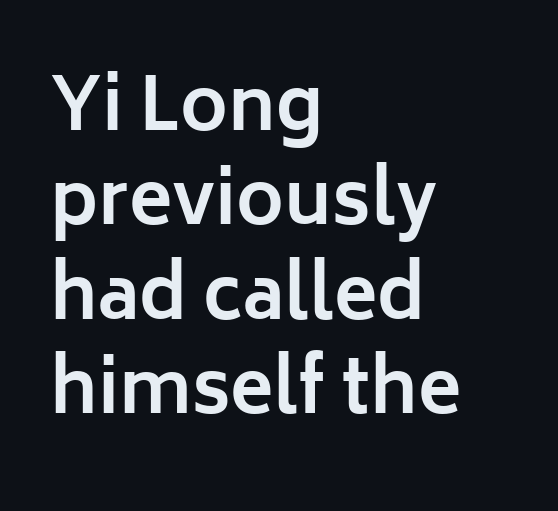
{"serif": "no", "italic": "no", "bold": "yes", "weight": "bold", "width": "normal", "stroke_contrast": "low", "x_height": "medium", "monospaced": "no", "underline": "no", "align": "left", "line_spacing": "normal", "line_spacing_ratio": 1.31, "letter_spacing": "normal", "letter_spacing_em": 0.0, "glyph_px": 72}
